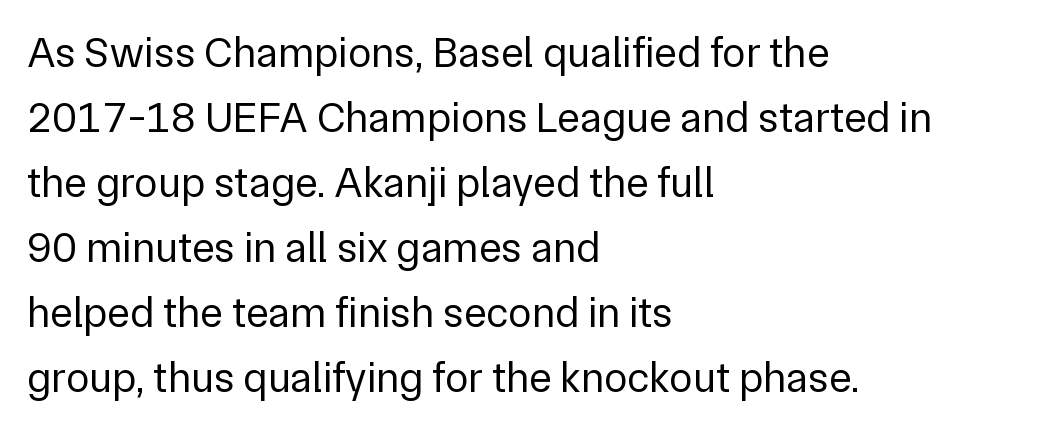
The image shows 43 px regular-weight sans-serif type, upright; set left-aligned, normal line spacing (1.51x), normal letter spacing, not underlined; low stroke contrast and a medium x-height.
